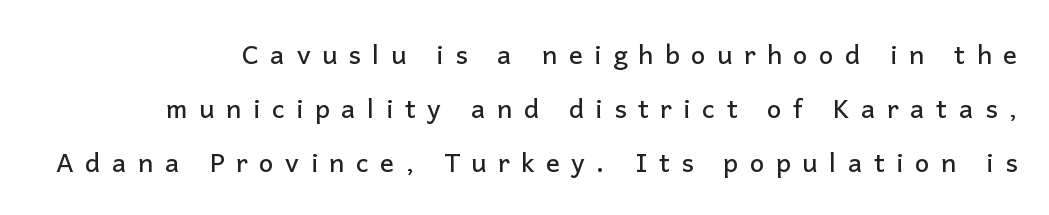
{"italic": "no", "underline": "no", "line_spacing": "loose", "line_spacing_ratio": 2.07, "letter_spacing": "wide", "letter_spacing_em": 0.44, "glyph_px": 26}
